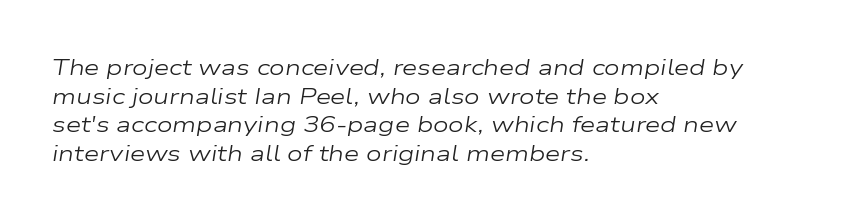
{"italic": "yes", "lean": "right", "slant_degrees": 9, "bold": "no", "underline": "no", "align": "left", "line_spacing": "normal", "line_spacing_ratio": 1.3, "letter_spacing": "normal", "letter_spacing_em": 0.0, "glyph_px": 22}
